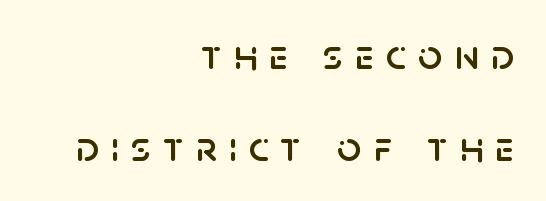
Q: Is the text italic (slanted)? A: No, it is upright.
Q: Is the typeface a serif or a sans-serif typeface? A: Sans-serif.
Q: Is the text underlined? A: No.
Q: How is the paragraph aligned? A: Right-aligned.
Q: Is the spacing between letters normal or unusually wide? A: Unusually wide.
Q: Is the spacing between lines tight, normal or loose? A: Loose.
Q: Width (condensed, normal, or wide)? A: Normal.
Q: Stroke contrast? A: Low.
Q: x-height? A: Large.
Q: Monospaced? A: No.
